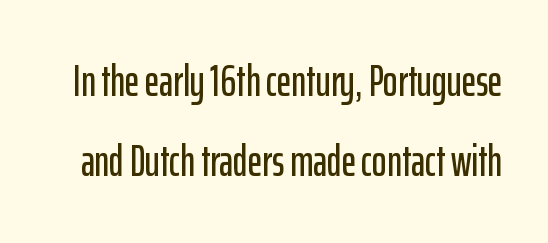
{"serif": "no", "italic": "no", "width": "condensed", "stroke_contrast": "low", "x_height": "medium", "monospaced": "no", "underline": "no", "line_spacing_ratio": 1.82, "letter_spacing": "normal", "letter_spacing_em": 0.0, "glyph_px": 44}
